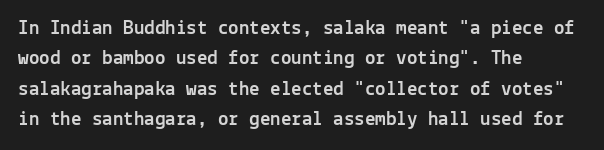
The image shows 21 px text type, upright; set left-aligned, normal line spacing (1.45x), normal letter spacing, not underlined.
